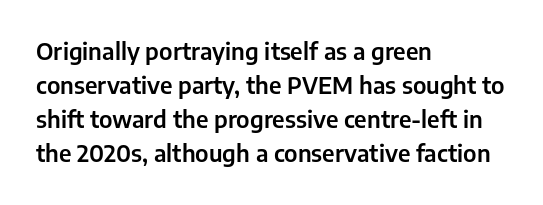
The image shows 23 px text type, upright; set left-aligned, normal line spacing (1.48x), normal letter spacing, not underlined.
